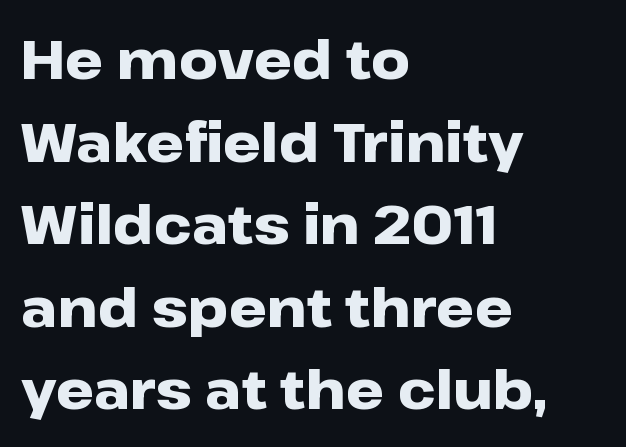
The image shows 54 px heavy, wide sans-serif type, upright; set left-aligned, normal line spacing (1.53x), normal letter spacing, not underlined; low stroke contrast and a medium x-height.
